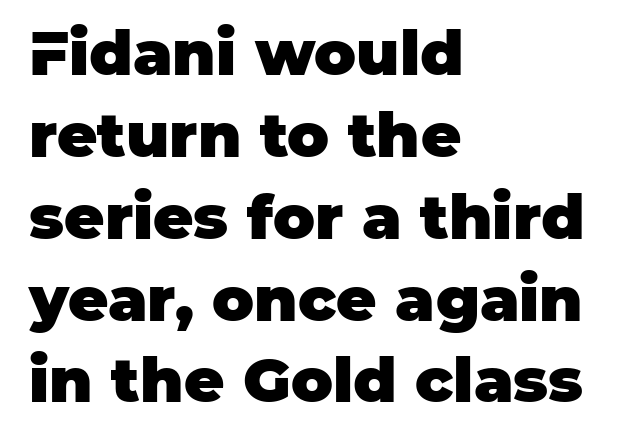
Regarding serifs, this sample does without them. The face used here is proportionally spaced, like ordinary book or web type. Compared with typical body copy, the letter spacing here is the same. Strong, thick strokes mark this as bold type.
